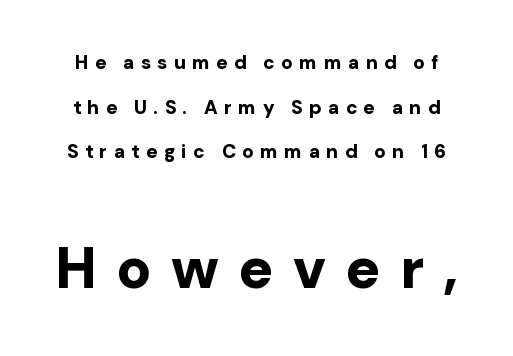
{"serif": "no", "italic": "no", "bold": "yes", "weight": "bold", "width": "normal", "stroke_contrast": "low", "x_height": "medium", "monospaced": "no", "underline": "no", "line_spacing": "loose", "line_spacing_ratio": 2.35, "letter_spacing": "wide", "letter_spacing_em": 0.33, "larger_block": "second", "size_ratio": 3.05, "glyph_px": 58}
